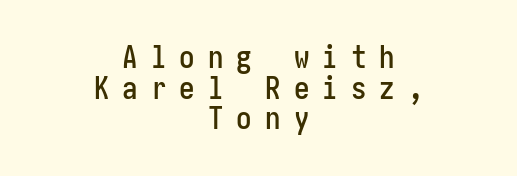
The image shows 31 px condensed sans-serif type, upright; set centered, tight line spacing (0.99x), unusually wide letter spacing (+0.42 em), not underlined; low stroke contrast and a medium x-height.
